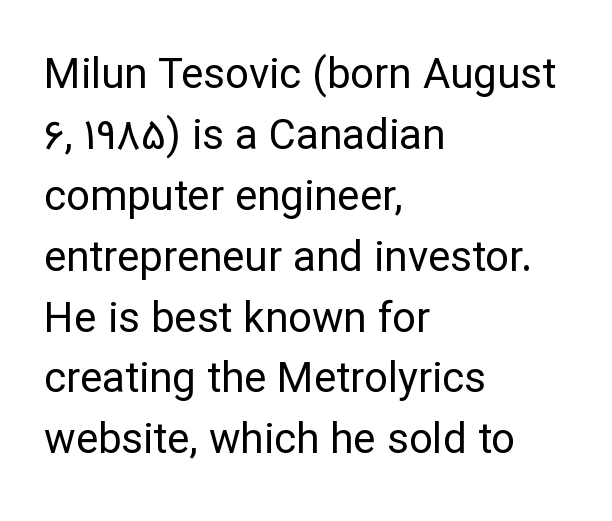
Are there feet on the stems? There aren't — it's a sans. No heavy texture on the line: the type isn't bold. Each letter keeps its own natural width here, so spacing adapts to shape. Notice how the passage keeps a crisp vertical edge on the left only. Anything drawn beneath the words? Only blank space.
